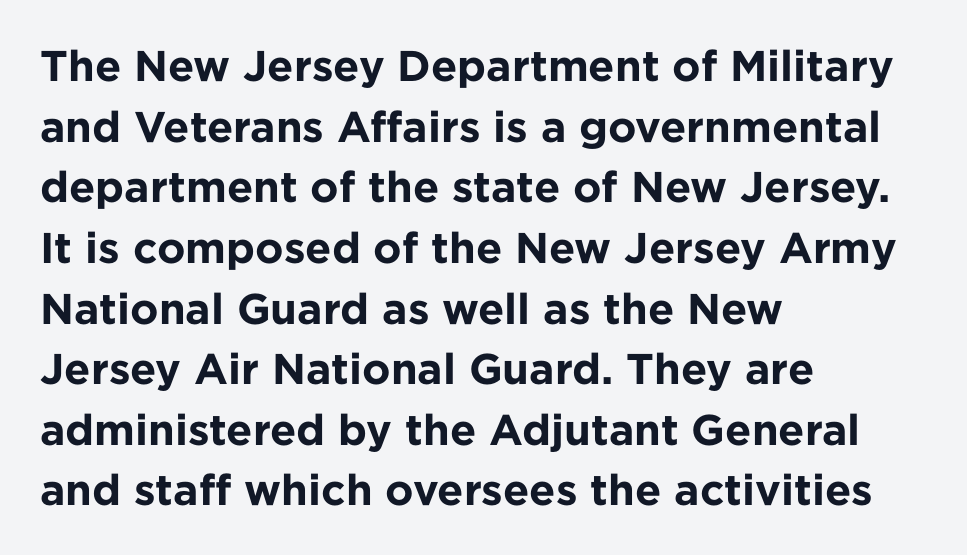
The image shows 43 px bold sans-serif type, upright; set left-aligned, normal line spacing (1.41x), normal letter spacing, not underlined; low stroke contrast and a medium x-height.
